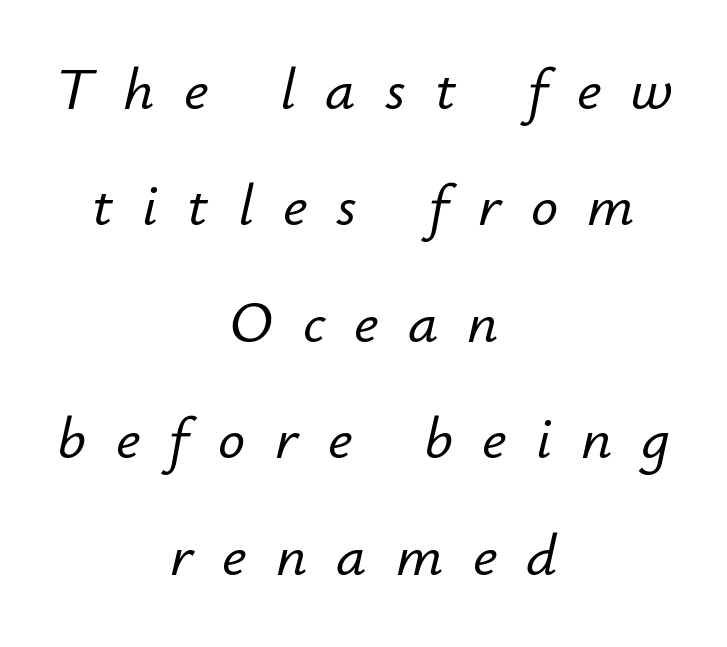
Do the characters align in a grid? No, the font is proportional. Horizontally, the lines are justified to the midpoint only. The gap between lines stays unmarked. The designer dialed line spacing up above the default. The axis of the letterforms is tilted away from vertical. There is plenty of visible air inserted between adjacent glyphs.
